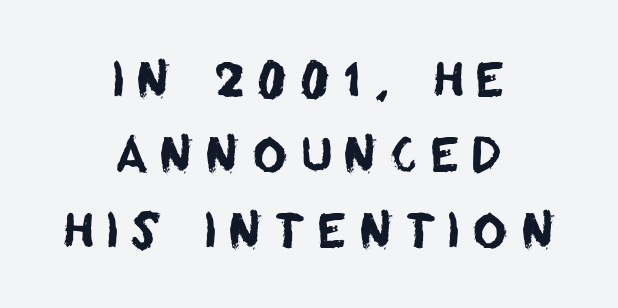
The image shows 48 px sans-serif type; set centered, normal line spacing (1.57x), unusually wide letter spacing (+0.23 em), not underlined; low stroke contrast and a large x-height.
